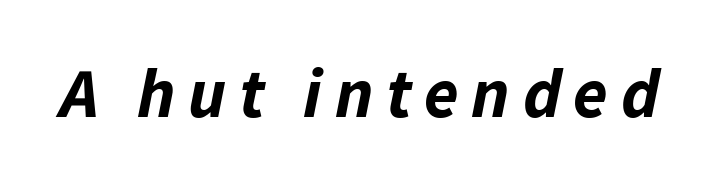
Q: Is the text bold? A: Yes.
Q: Is the text italic (slanted)? A: Yes, it leans right by about 11 degrees.
Q: Is the text underlined? A: No.
Q: Width (condensed, normal, or wide)? A: Normal.
Q: Stroke contrast? A: Low.
Q: x-height? A: Medium.
Q: Monospaced? A: No.
